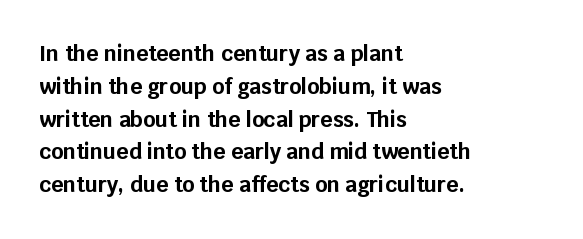
The image shows 21 px bold type, upright; set left-aligned, normal line spacing (1.56x), normal letter spacing, not underlined.
